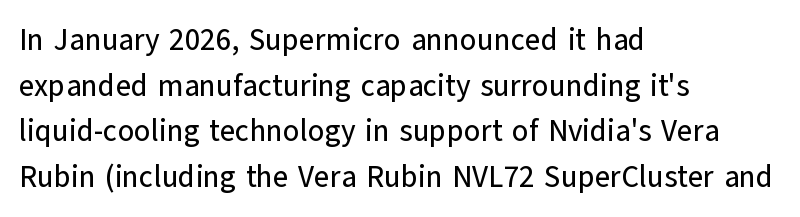
The image shows 30 px sans-serif type, upright; set left-aligned, normal line spacing (1.52x), normal letter spacing, not underlined; low stroke contrast and a medium x-height.
